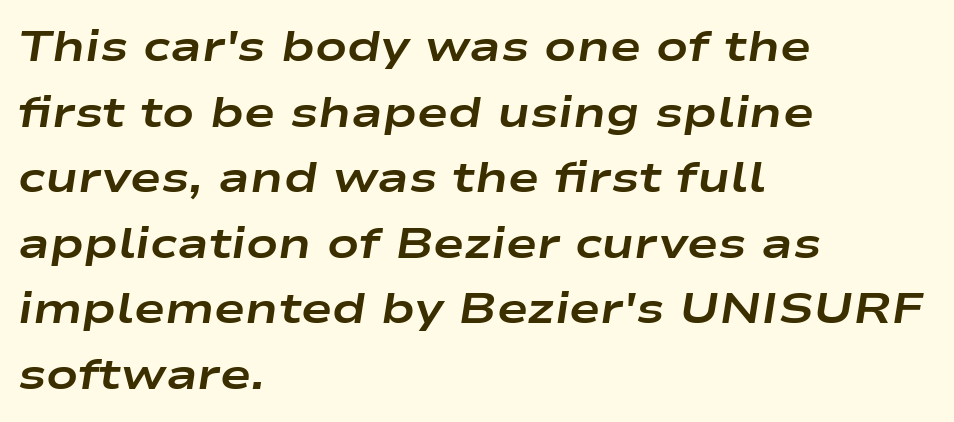
Q: Is the text bold? A: Yes.
Q: Is the text italic (slanted)? A: Yes, it leans right by about 9 degrees.
Q: Is the text underlined? A: No.
Q: How is the paragraph aligned? A: Left-aligned.
Q: Is the spacing between letters normal or unusually wide? A: Normal.
Q: Is the spacing between lines tight, normal or loose? A: Normal.
Q: Width (condensed, normal, or wide)? A: Wide.
Q: Stroke contrast? A: Low.
Q: x-height? A: Medium.
Q: Monospaced? A: No.
